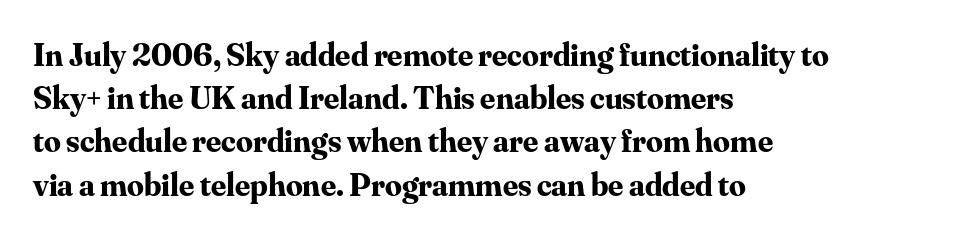
{"serif": "yes", "italic": "no", "bold": "yes", "weight": "bold", "width": "normal", "stroke_contrast": "medium", "x_height": "small", "monospaced": "no", "underline": "no", "align": "left", "line_spacing": "normal", "line_spacing_ratio": 1.31, "letter_spacing": "normal", "letter_spacing_em": 0.0, "glyph_px": 33}
